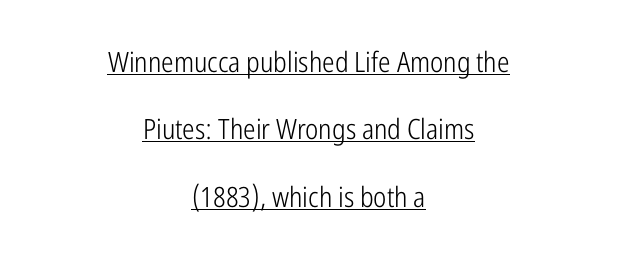
Q: Is the text bold? A: No.
Q: Is the text italic (slanted)? A: No, it is upright.
Q: Is the typeface a serif or a sans-serif typeface? A: Sans-serif.
Q: Is the text underlined? A: Yes.
Q: How is the paragraph aligned? A: Centered.
Q: Is the spacing between letters normal or unusually wide? A: Normal.
Q: Is the spacing between lines tight, normal or loose? A: Loose.
Q: Width (condensed, normal, or wide)? A: Condensed.
Q: Stroke contrast? A: Low.
Q: x-height? A: Medium.
Q: Monospaced? A: No.
